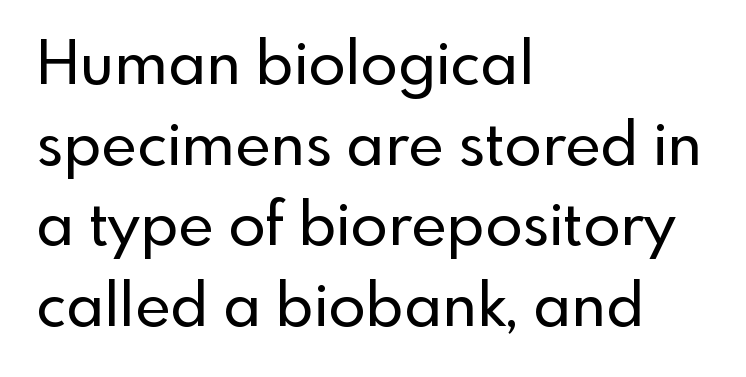
Q: Is the text italic (slanted)? A: No, it is upright.
Q: Is the typeface a serif or a sans-serif typeface? A: Sans-serif.
Q: Is the text underlined? A: No.
Q: How is the paragraph aligned? A: Left-aligned.
Q: Is the spacing between letters normal or unusually wide? A: Normal.
Q: Is the spacing between lines tight, normal or loose? A: Normal.
Q: Width (condensed, normal, or wide)? A: Normal.
Q: x-height? A: Small.
Q: Monospaced? A: No.
